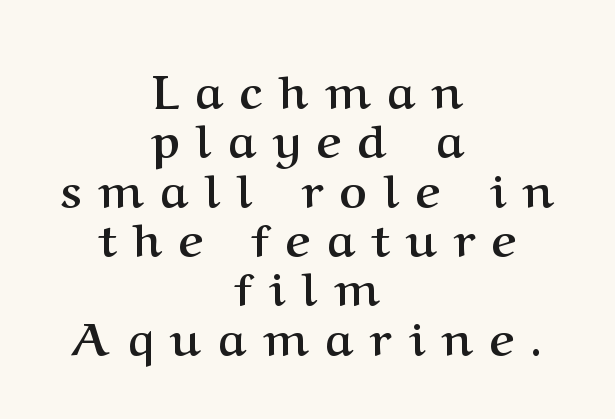
Q: Is the text bold? A: Yes.
Q: Is the text italic (slanted)? A: No, it is upright.
Q: Is the typeface a serif or a sans-serif typeface? A: Serif.
Q: Is the text underlined? A: No.
Q: How is the paragraph aligned? A: Centered.
Q: Is the spacing between letters normal or unusually wide? A: Unusually wide.
Q: Is the spacing between lines tight, normal or loose? A: Tight.
Q: Width (condensed, normal, or wide)? A: Normal.
Q: Stroke contrast? A: Medium.
Q: x-height? A: Medium.
Q: Monospaced? A: No.
